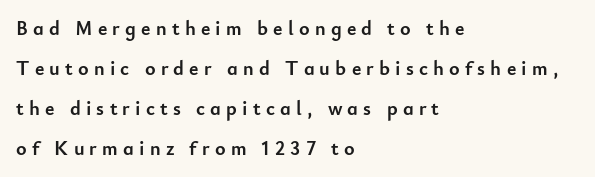
{"italic": "no", "bold": "yes", "underline": "no", "align": "left", "line_spacing": "loose", "line_spacing_ratio": 2.0, "letter_spacing": "wide", "letter_spacing_em": 0.26, "glyph_px": 20}
